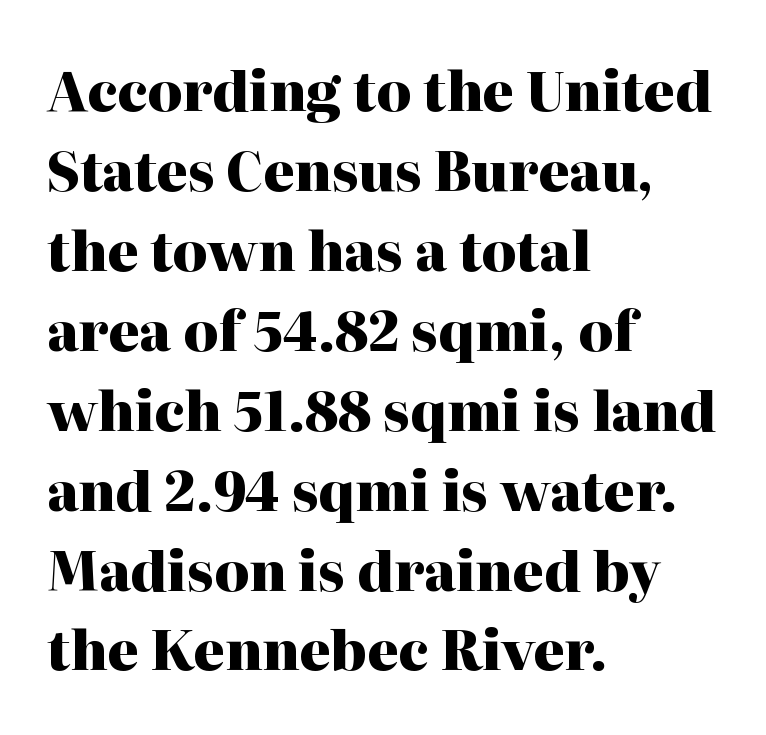
The tracking reads as untouched default to a designer's eye. Horizontally, the lines are justified to the leading edge only. These words are printed bold, with thick strokes throughout. The letters stand straight up with perfectly vertical stems.
